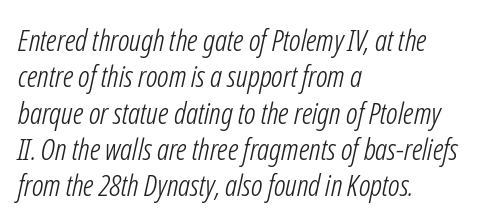
The image shows 30 px light, condensed type, italic (leaning right); set left-aligned, line spacing 1.21x, normal letter spacing, not underlined; low stroke contrast and a medium x-height.
